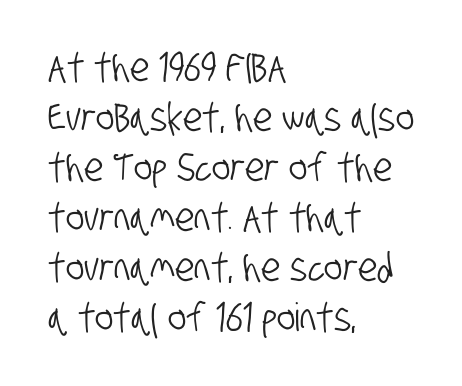
The image shows 39 px condensed sans-serif type; set left-aligned, normal line spacing (1.28x), normal letter spacing, not underlined; low stroke contrast and a large x-height.
